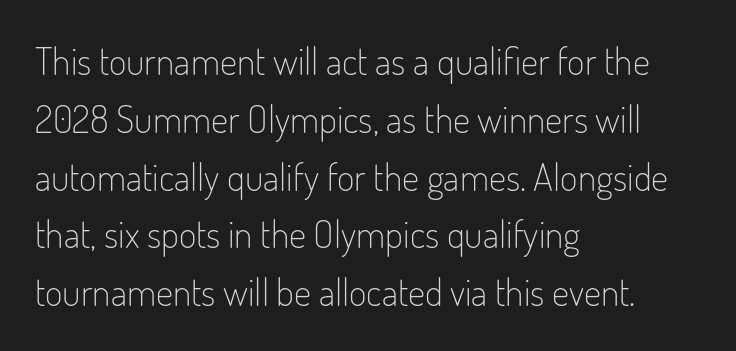
{"serif": "no", "italic": "no", "bold": "no", "weight": "light", "width": "condensed", "stroke_contrast": "low", "x_height": "small", "monospaced": "no", "underline": "no", "align": "left", "line_spacing": "normal", "line_spacing_ratio": 1.52, "letter_spacing": "normal", "letter_spacing_em": 0.0, "glyph_px": 38}
